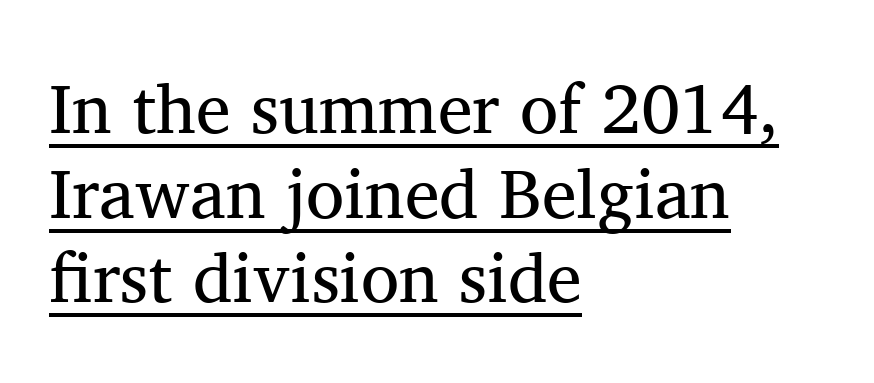
{"serif": "yes", "italic": "no", "bold": "no", "weight": "regular", "width": "normal", "stroke_contrast": "medium", "x_height": "medium", "monospaced": "no", "underline": "yes", "align": "left", "line_spacing_ratio": 1.21, "letter_spacing": "normal", "letter_spacing_em": 0.0, "glyph_px": 70}
